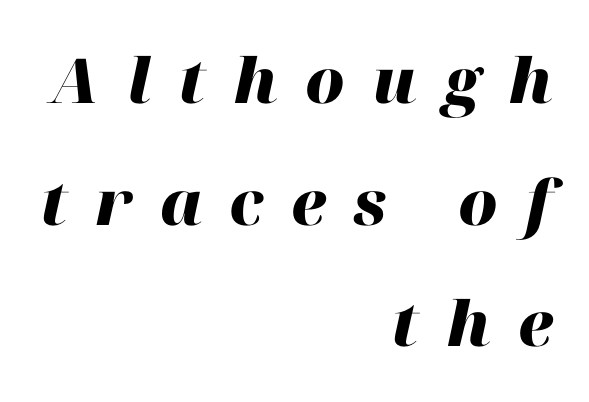
The image shows 62 px heavy type, italic (leaning right); set right-aligned, loose line spacing (1.96x), unusually wide letter spacing (+0.44 em), not underlined; high stroke contrast and a medium x-height.
